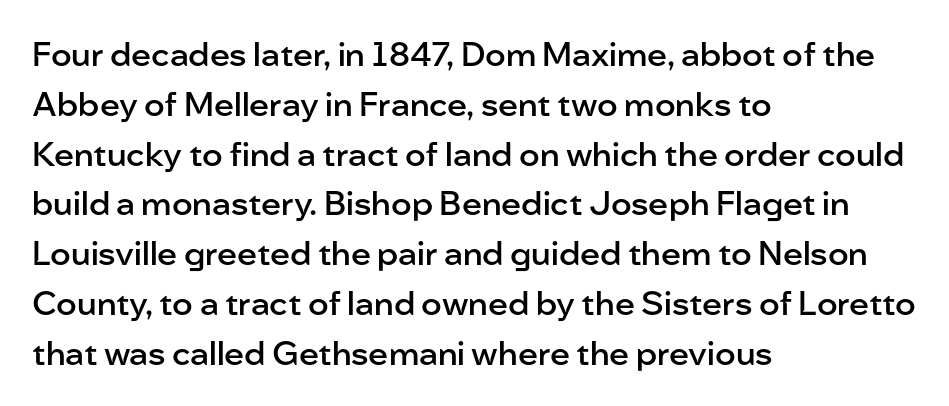
{"serif": "no", "italic": "no", "bold": "semi", "weight": "semibold", "width": "normal", "stroke_contrast": "low", "x_height": "medium", "monospaced": "no", "underline": "no", "align": "left", "line_spacing": "normal", "line_spacing_ratio": 1.51, "letter_spacing": "normal", "letter_spacing_em": 0.0, "glyph_px": 33}
